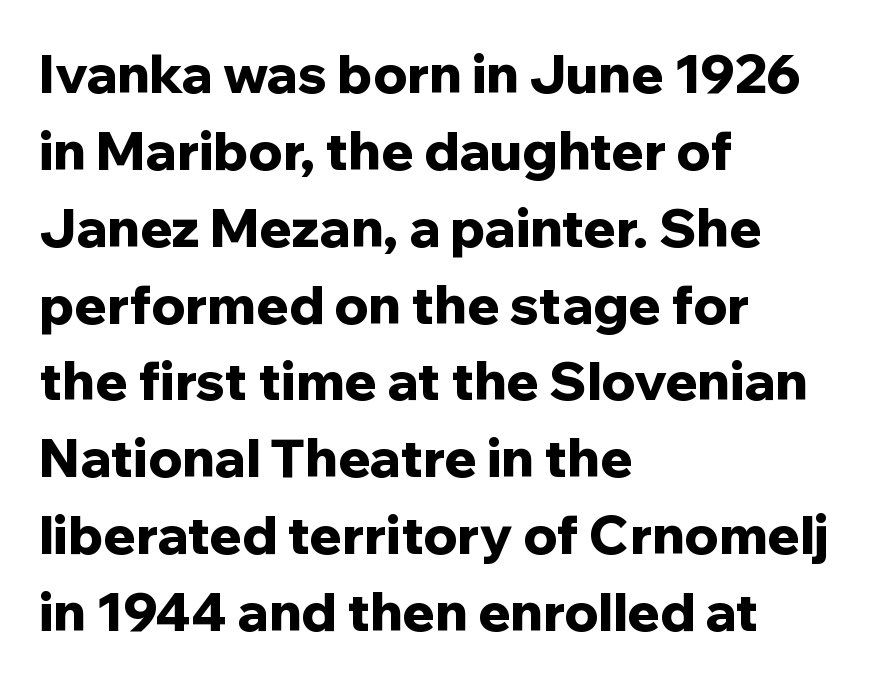
The image shows 53 px bold sans-serif type, upright; set left-aligned, normal line spacing (1.45x), normal letter spacing, not underlined; low stroke contrast and a medium x-height.
